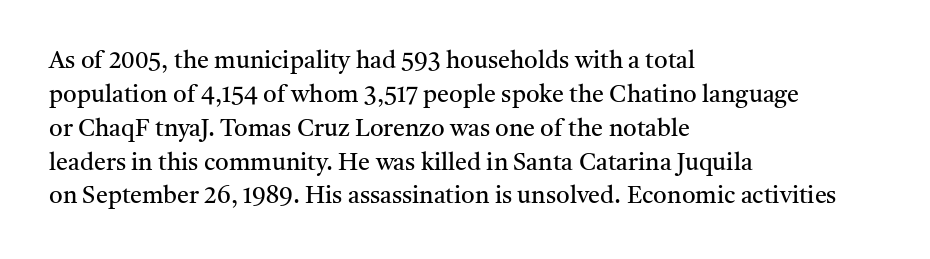
Decoration check: the copy has no underline. Teacher's note: observe the even left margin — that is flush-left alignment. Interline gaps are of average width in this sample. No chunkiness to these letters — they're not bold. These lines were composed using upright roman letters.
